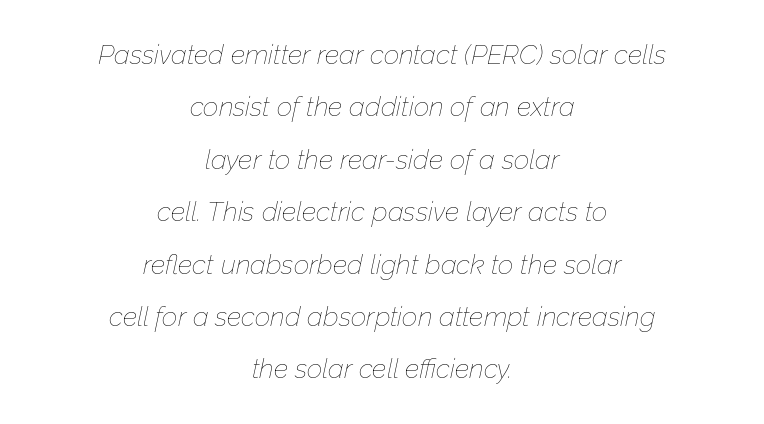
{"italic": "yes", "lean": "right", "slant_degrees": 12, "bold": "no", "underline": "no", "align": "center", "line_spacing": "loose", "line_spacing_ratio": 1.94, "letter_spacing": "normal", "letter_spacing_em": 0.0, "glyph_px": 27}
